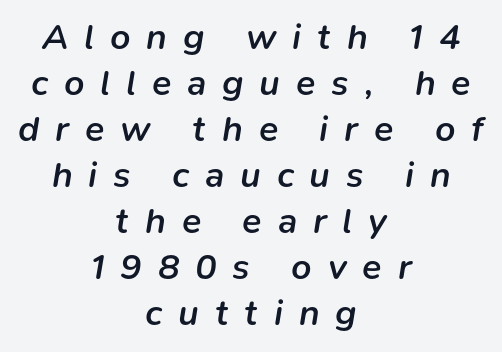
Just letters on the line, the space beneath them empty. Letter spacing: wide. Layout note: lines centered. Here the designer chose a conventional face with non-uniform glyph widths.
